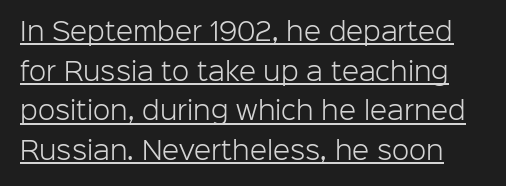
Q: Is the text bold? A: No.
Q: Is the text italic (slanted)? A: No, it is upright.
Q: Is the text underlined? A: Yes.
Q: Is the spacing between letters normal or unusually wide? A: Normal.
Q: Is the spacing between lines tight, normal or loose? A: Normal.
